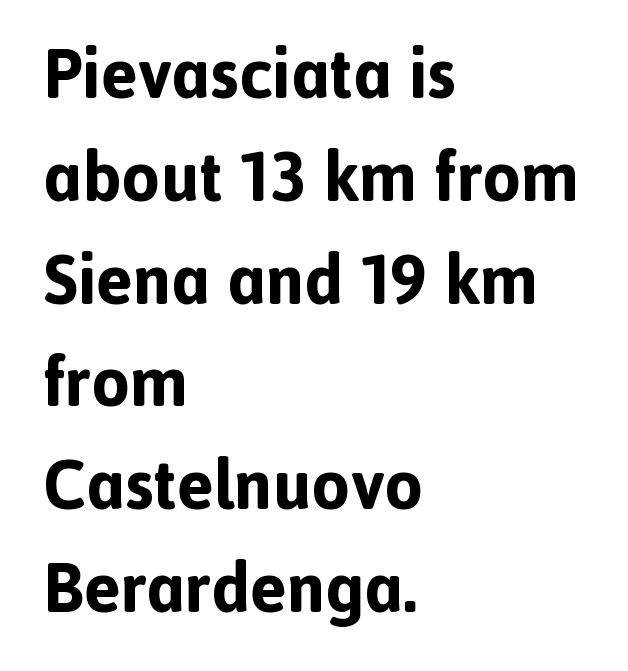
Q: Is the text bold? A: Yes.
Q: Is the text italic (slanted)? A: No, it is upright.
Q: Is the typeface a serif or a sans-serif typeface? A: Sans-serif.
Q: Is the text underlined? A: No.
Q: How is the paragraph aligned? A: Left-aligned.
Q: Is the spacing between letters normal or unusually wide? A: Normal.
Q: Is the spacing between lines tight, normal or loose? A: Normal.
Q: Width (condensed, normal, or wide)? A: Normal.
Q: x-height? A: Medium.
Q: Monospaced? A: No.
